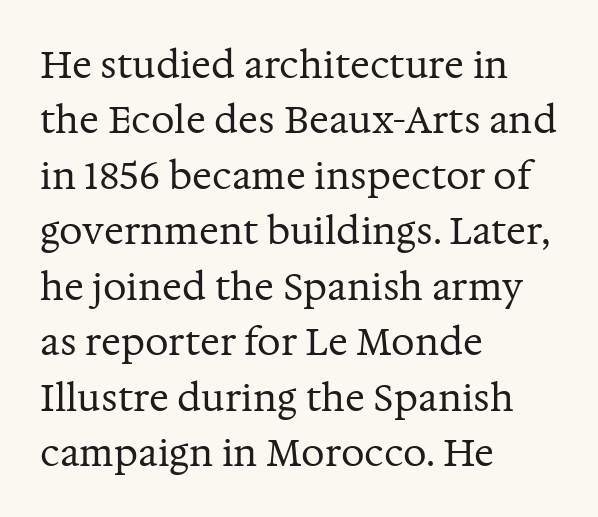
Q: Is the text bold? A: No.
Q: Is the text italic (slanted)? A: No, it is upright.
Q: Is the typeface a serif or a sans-serif typeface? A: Serif.
Q: Is the text underlined? A: No.
Q: How is the paragraph aligned? A: Left-aligned.
Q: Is the spacing between letters normal or unusually wide? A: Normal.
Q: Is the spacing between lines tight, normal or loose? A: Normal.
Q: Width (condensed, normal, or wide)? A: Normal.
Q: Stroke contrast? A: Medium.
Q: x-height? A: Medium.
Q: Monospaced? A: No.
